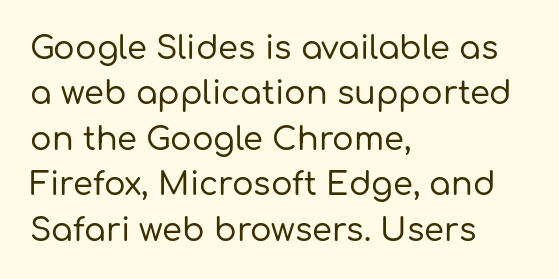
Q: Is the text italic (slanted)? A: No, it is upright.
Q: Is the typeface a serif or a sans-serif typeface? A: Sans-serif.
Q: Is the text underlined? A: No.
Q: How is the paragraph aligned? A: Left-aligned.
Q: Is the spacing between letters normal or unusually wide? A: Normal.
Q: Is the spacing between lines tight, normal or loose? A: Normal.
Q: Width (condensed, normal, or wide)? A: Normal.
Q: Stroke contrast? A: Low.
Q: x-height? A: Medium.
Q: Monospaced? A: No.
